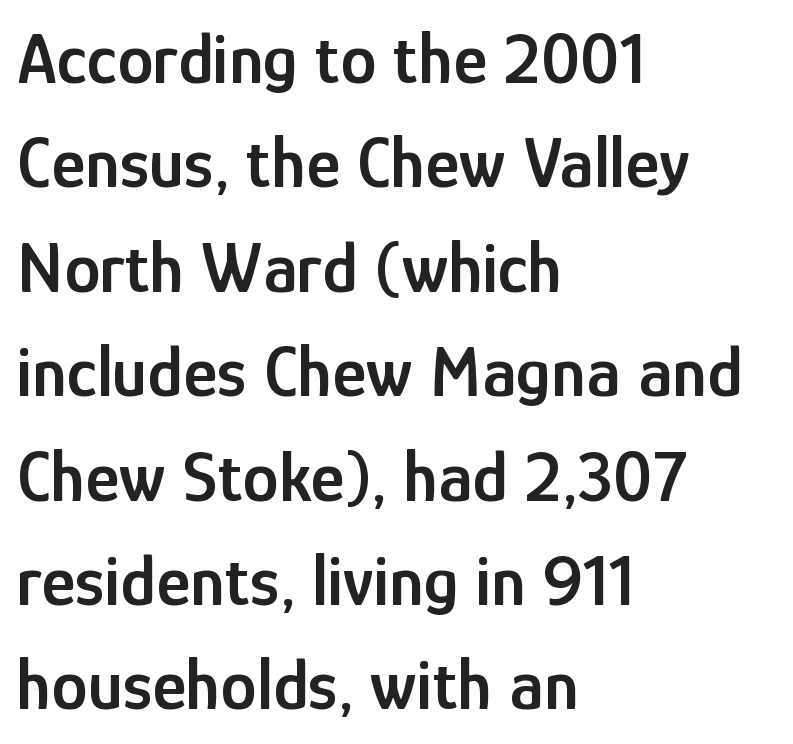
Every letter is mildly thick-stroked: semibold rather than bold. Type without underlining. The leading is moderate, giving the passage an even texture. Examine the stroke ends and you'll find no serifs.
